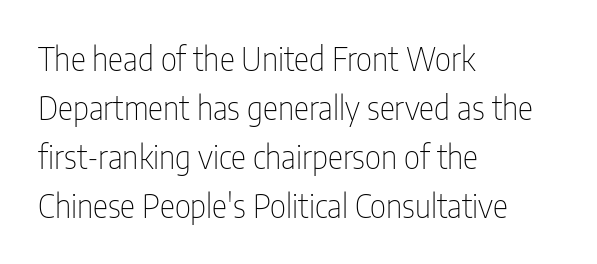
Alignment: flush left. How would I describe the line gaps? Plain and ordinary. The characters are drawn with everyday or finer stroke widths. Type without underlining. Caption: standard tracking, unaltered. The typography opts for an upright posture over an oblique one.
